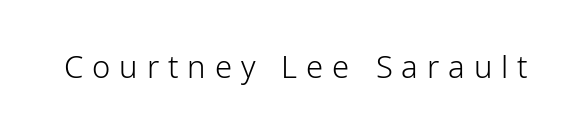
The image shows 31 px light sans-serif type, upright; set unusually wide letter spacing (+0.29 em), not underlined; low stroke contrast and a medium x-height.
